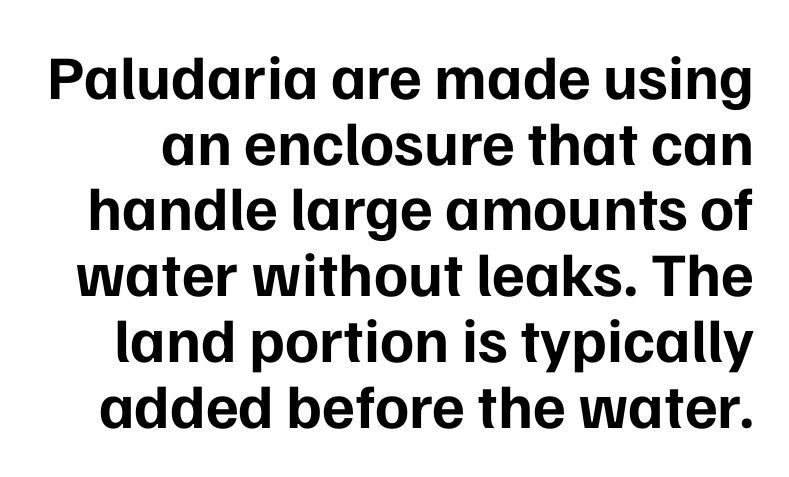
{"serif": "no", "italic": "no", "bold": "yes", "weight": "bold", "width": "normal", "stroke_contrast": "low", "x_height": "medium", "monospaced": "no", "underline": "no", "line_spacing": "tight", "line_spacing_ratio": 1.06, "letter_spacing": "normal", "letter_spacing_em": 0.0, "glyph_px": 62}
